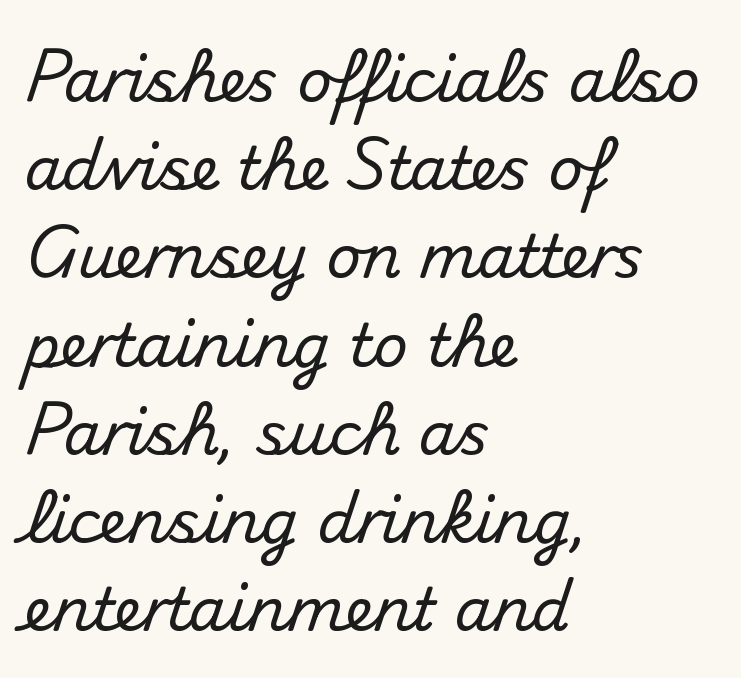
{"serif": "no", "width": "normal", "stroke_contrast": "medium", "x_height": "small", "monospaced": "no", "underline": "no", "align": "left", "line_spacing": "normal", "line_spacing_ratio": 1.47, "letter_spacing": "normal", "letter_spacing_em": 0.0, "glyph_px": 60}
